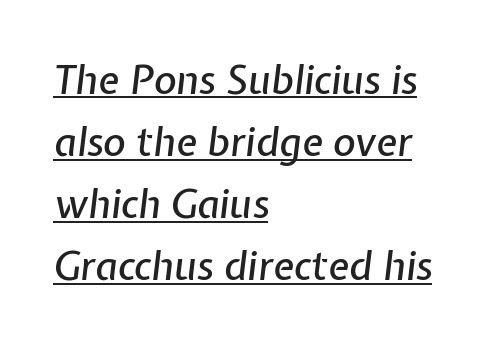
Q: Is the text italic (slanted)? A: Yes, it leans right by about 7 degrees.
Q: Is the text underlined? A: Yes.
Q: How is the paragraph aligned? A: Left-aligned.
Q: Is the spacing between letters normal or unusually wide? A: Normal.
Q: Is the spacing between lines tight, normal or loose? A: Normal.
Q: Width (condensed, normal, or wide)? A: Normal.
Q: Stroke contrast? A: Low.
Q: x-height? A: Medium.
Q: Monospaced? A: No.
